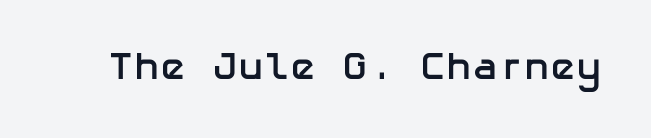
Honestly, the letter spacing is just normal — you wouldn't notice it. The rendering shows plain stroke endings on the letterforms — a sans-serif design. No italicization has been applied; the sample stays upright. Letters rest on an invisible, unmarked baseline. A dark, heavy texture on the line: the type is bold.
